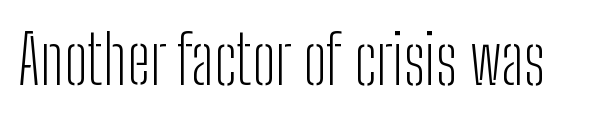
Q: Is the text bold? A: No.
Q: Is the text italic (slanted)? A: No, it is upright.
Q: Is the typeface a serif or a sans-serif typeface? A: Sans-serif.
Q: Is the text underlined? A: No.
Q: Is the spacing between letters normal or unusually wide? A: Normal.
Q: Width (condensed, normal, or wide)? A: Condensed.
Q: Stroke contrast? A: Low.
Q: x-height? A: Medium.
Q: Monospaced? A: No.
